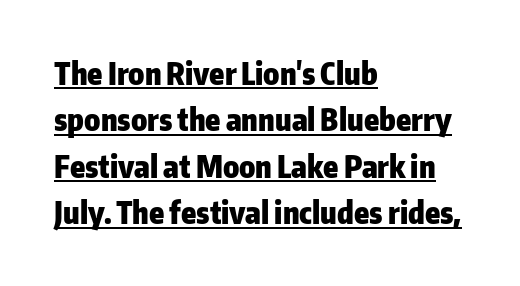
Q: Is the text bold? A: Yes.
Q: Is the text italic (slanted)? A: No, it is upright.
Q: Is the typeface a serif or a sans-serif typeface? A: Sans-serif.
Q: Is the text underlined? A: Yes.
Q: How is the paragraph aligned? A: Left-aligned.
Q: Is the spacing between letters normal or unusually wide? A: Normal.
Q: Is the spacing between lines tight, normal or loose? A: Normal.
Q: Width (condensed, normal, or wide)? A: Normal.
Q: Stroke contrast? A: Low.
Q: x-height? A: Medium.
Q: Monospaced? A: No.
